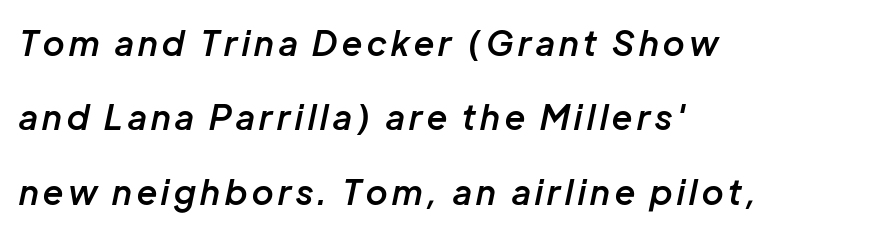
{"italic": "yes", "lean": "right", "slant_degrees": 12, "bold": "semi", "weight": "semibold", "width": "normal", "stroke_contrast": "low", "x_height": "medium", "monospaced": "no", "underline": "no", "align": "left", "line_spacing": "loose", "line_spacing_ratio": 2.19, "glyph_px": 34}
